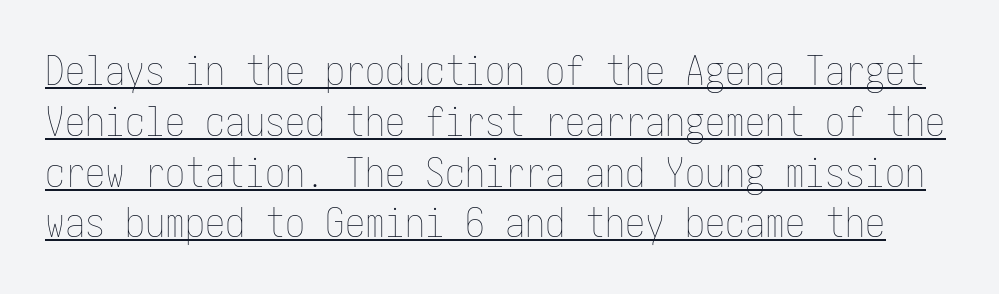
Has an underline been added? It has. These glyphs show unthickened strokes, regular width or finer. Rows of type keep a routine distance in the vertical direction. Italic? Not at all — the glyphs are vertical. Letter spacing: default.
